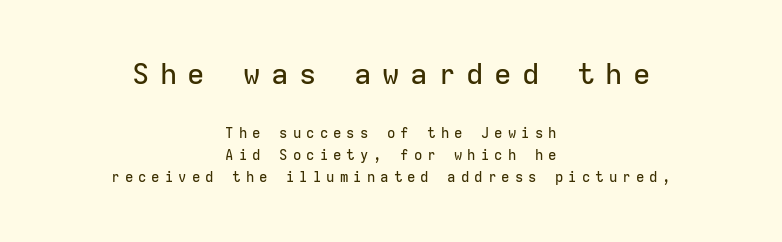
{"serif": "no", "italic": "no", "width": "normal", "stroke_contrast": "low", "x_height": "medium", "monospaced": "yes", "underline": "no", "align": "center", "line_spacing": "normal", "line_spacing_ratio": 1.58, "letter_spacing": "wide", "letter_spacing_em": 0.36, "larger_block": "first", "size_ratio": 2.07, "glyph_px": 29}
